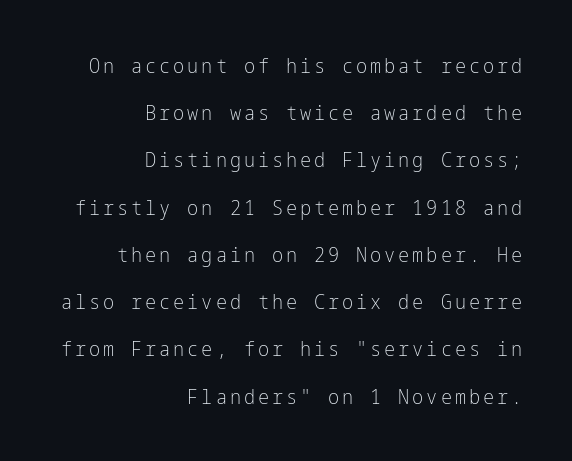
{"italic": "no", "bold": "no", "underline": "no", "align": "right", "line_spacing": "loose", "line_spacing_ratio": 2.25, "glyph_px": 21}
